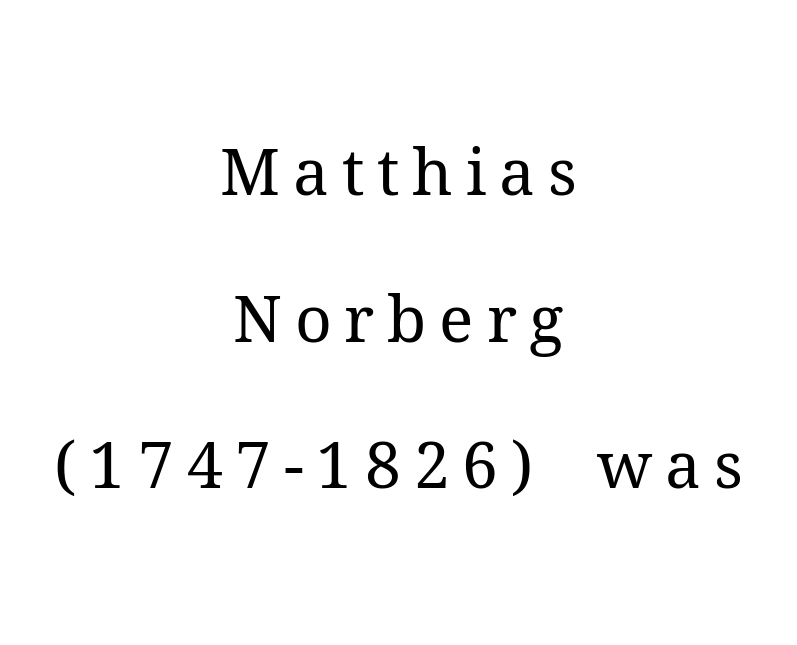
{"serif": "yes", "italic": "no", "bold": "no", "weight": "regular", "width": "normal", "stroke_contrast": "medium", "x_height": "medium", "monospaced": "no", "underline": "no", "align": "center", "line_spacing": "loose", "line_spacing_ratio": 2.29, "letter_spacing": "wide", "letter_spacing_em": 0.2, "glyph_px": 64}
